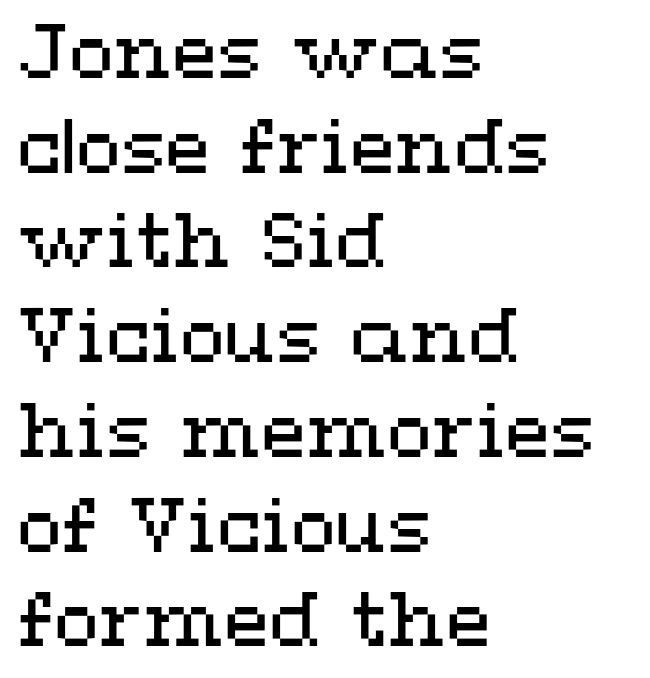
Q: Is the text bold? A: No.
Q: Is the text italic (slanted)? A: No, it is upright.
Q: Is the text underlined? A: No.
Q: How is the paragraph aligned? A: Left-aligned.
Q: Is the spacing between letters normal or unusually wide? A: Normal.
Q: Is the spacing between lines tight, normal or loose? A: Normal.
Q: Width (condensed, normal, or wide)? A: Wide.
Q: Stroke contrast? A: Medium.
Q: x-height? A: Medium.
Q: Monospaced? A: No.
